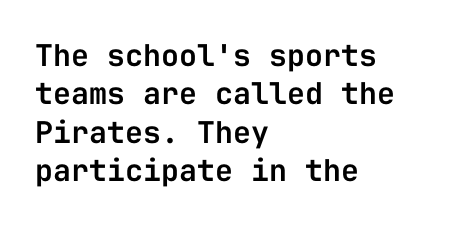
{"serif": "no", "italic": "no", "width": "normal", "stroke_contrast": "low", "x_height": "medium", "monospaced": "yes", "underline": "no", "align": "left", "line_spacing": "normal", "line_spacing_ratio": 1.28, "letter_spacing": "normal", "letter_spacing_em": 0.0, "glyph_px": 30}
